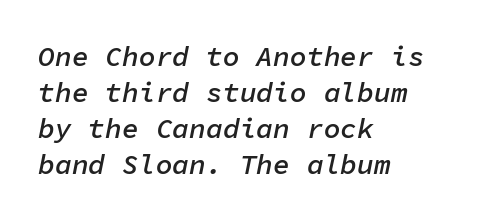
Q: Is the text bold? A: Semi-bold.
Q: Is the text italic (slanted)? A: Yes, it leans right by about 11 degrees.
Q: Is the text underlined? A: No.
Q: How is the paragraph aligned? A: Left-aligned.
Q: Is the spacing between letters normal or unusually wide? A: Normal.
Q: Is the spacing between lines tight, normal or loose? A: Normal.
Q: Width (condensed, normal, or wide)? A: Normal.
Q: Stroke contrast? A: Low.
Q: x-height? A: Medium.
Q: Monospaced? A: Yes.
